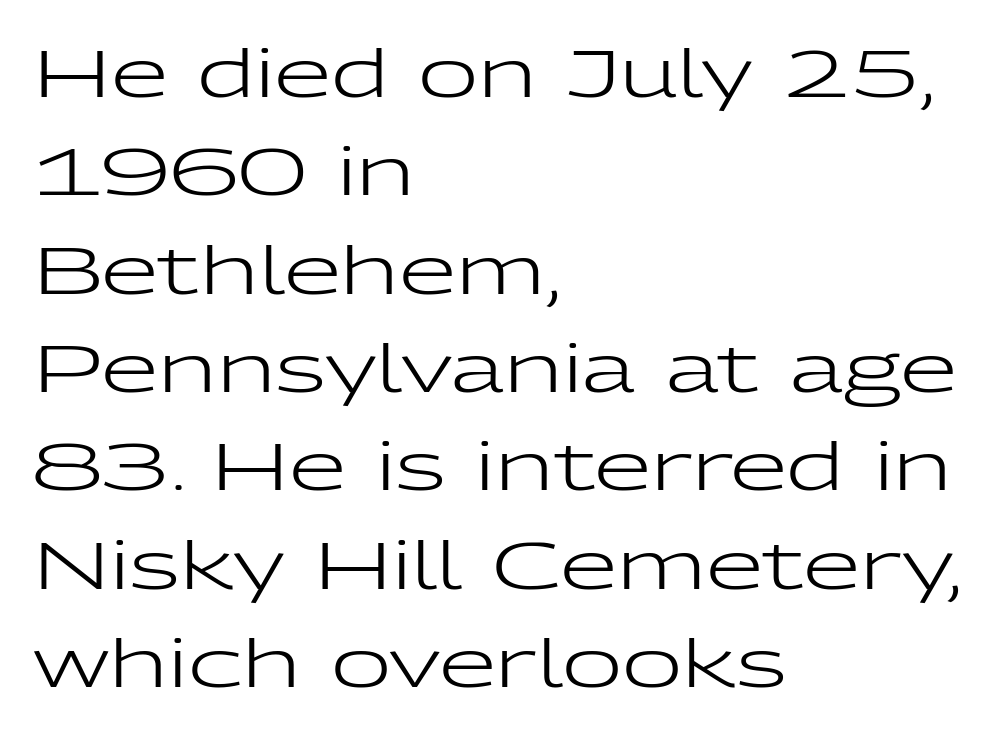
Q: Is the text bold? A: No.
Q: Is the text italic (slanted)? A: No, it is upright.
Q: Is the typeface a serif or a sans-serif typeface? A: Sans-serif.
Q: Is the text underlined? A: No.
Q: How is the paragraph aligned? A: Left-aligned.
Q: Is the spacing between letters normal or unusually wide? A: Normal.
Q: Is the spacing between lines tight, normal or loose? A: Normal.
Q: Width (condensed, normal, or wide)? A: Wide.
Q: Stroke contrast? A: Low.
Q: x-height? A: Medium.
Q: Monospaced? A: No.
